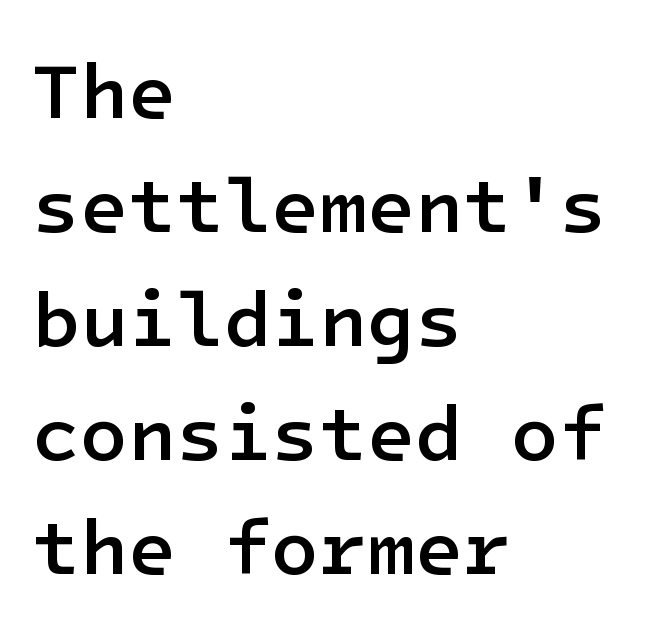
The image shows 78 px semibold sans-serif type, upright; set left-aligned, normal line spacing (1.46x), normal letter spacing, not underlined; low stroke contrast and a medium x-height.
